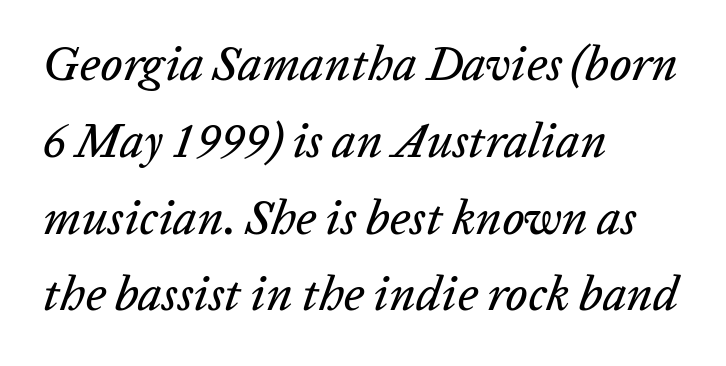
{"italic": "yes", "lean": "right", "slant_degrees": 20, "width": "normal", "stroke_contrast": "low", "x_height": "medium", "monospaced": "no", "underline": "no", "align": "left", "line_spacing": "normal", "line_spacing_ratio": 1.6, "letter_spacing": "normal", "letter_spacing_em": 0.0, "glyph_px": 48}
